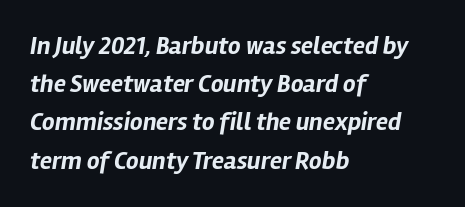
The image shows 25 px bold type, italic (leaning right); set left-aligned, normal line spacing (1.53x), normal letter spacing, not underlined.
